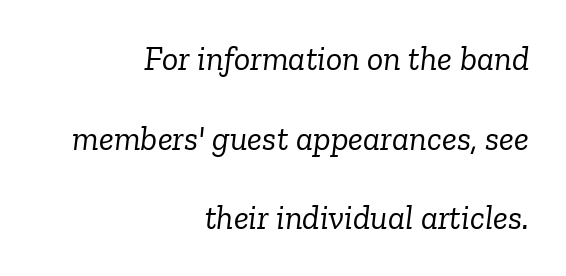
Small tapered or slab feet sit at the stroke ends, so this counts as serif. The font sits on the lighter half of the weight spectrum, regular included. The text block is weighted toward the right margin, trailing off unevenly leftward. Spacing verdict: proportional, widths tailored to each character.
